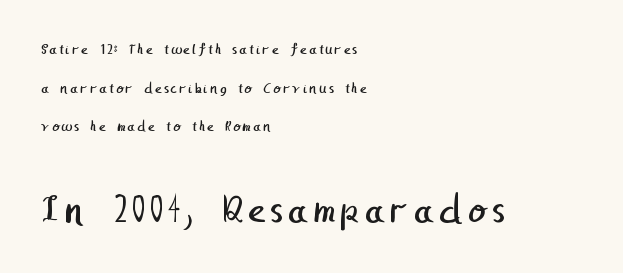
Leftover space on each line is placed entirely after the last word. Serifs: no, the terminals of the letterforms are clean. This layout puts the modest block above and the oversized block below. The space between consecutive lines is lavish. Type without underlining.
